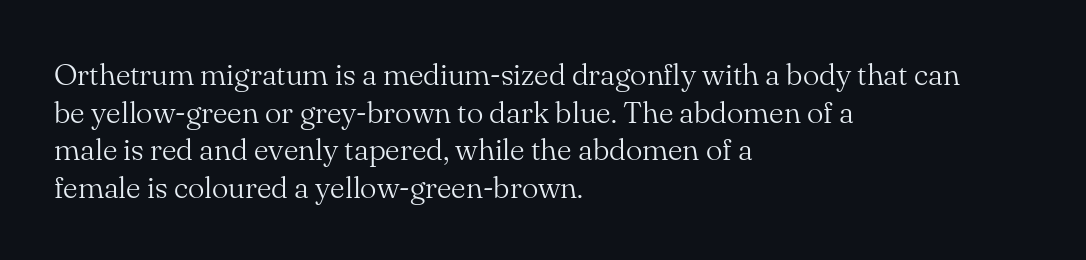
{"serif": "yes", "italic": "no", "bold": "no", "weight": "light", "width": "normal", "stroke_contrast": "medium", "x_height": "small", "monospaced": "no", "underline": "no", "align": "left", "line_spacing_ratio": 1.21, "letter_spacing": "normal", "letter_spacing_em": 0.0, "glyph_px": 31}
